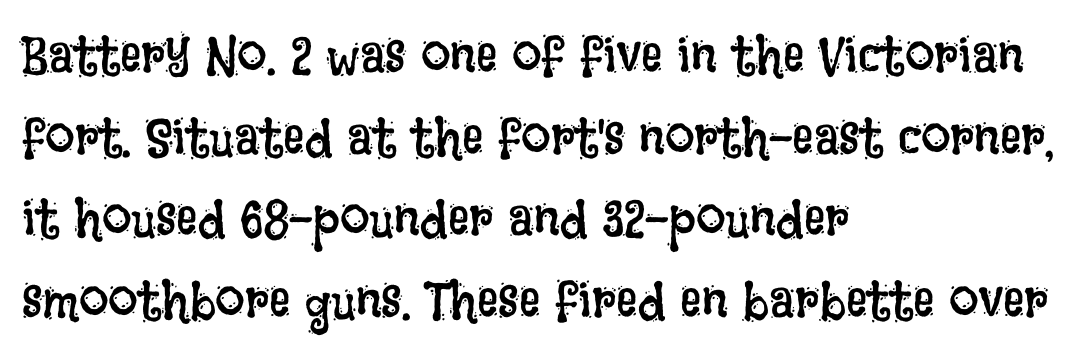
{"italic": "no", "bold": "no", "weight": "regular", "width": "condensed", "stroke_contrast": "low", "x_height": "large", "monospaced": "no", "underline": "no", "align": "left", "line_spacing": "normal", "line_spacing_ratio": 1.54, "letter_spacing": "normal", "letter_spacing_em": 0.0, "glyph_px": 53}
